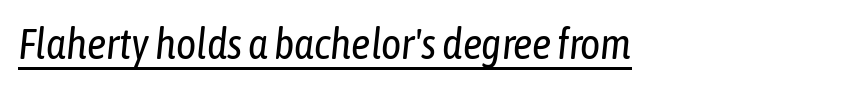
{"italic": "yes", "lean": "right", "slant_degrees": 6, "bold": "no", "weight": "regular", "width": "condensed", "stroke_contrast": "low", "x_height": "medium", "monospaced": "no", "underline": "yes", "align": "left", "letter_spacing": "normal", "letter_spacing_em": 0.0, "glyph_px": 43}
